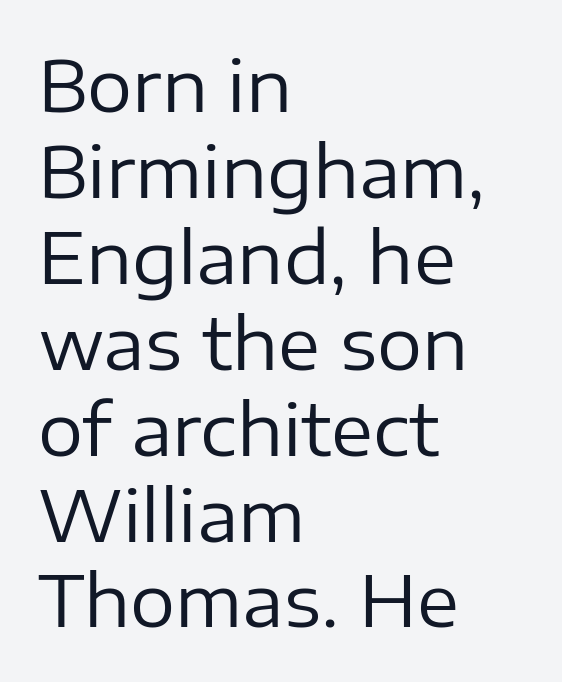
Q: Is the text bold? A: No.
Q: Is the text italic (slanted)? A: No, it is upright.
Q: Is the typeface a serif or a sans-serif typeface? A: Sans-serif.
Q: Is the text underlined? A: No.
Q: How is the paragraph aligned? A: Left-aligned.
Q: Is the spacing between letters normal or unusually wide? A: Normal.
Q: Width (condensed, normal, or wide)? A: Normal.
Q: Stroke contrast? A: Low.
Q: x-height? A: Medium.
Q: Monospaced? A: No.
